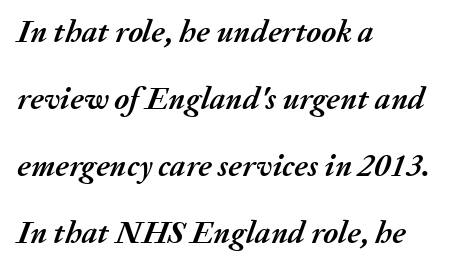
Q: Is the text bold? A: Yes.
Q: Is the text italic (slanted)? A: Yes, it leans right by about 20 degrees.
Q: Is the text underlined? A: No.
Q: How is the paragraph aligned? A: Left-aligned.
Q: Is the spacing between letters normal or unusually wide? A: Normal.
Q: Is the spacing between lines tight, normal or loose? A: Loose.
Q: Width (condensed, normal, or wide)? A: Normal.
Q: Stroke contrast? A: Medium.
Q: x-height? A: Medium.
Q: Monospaced? A: No.
